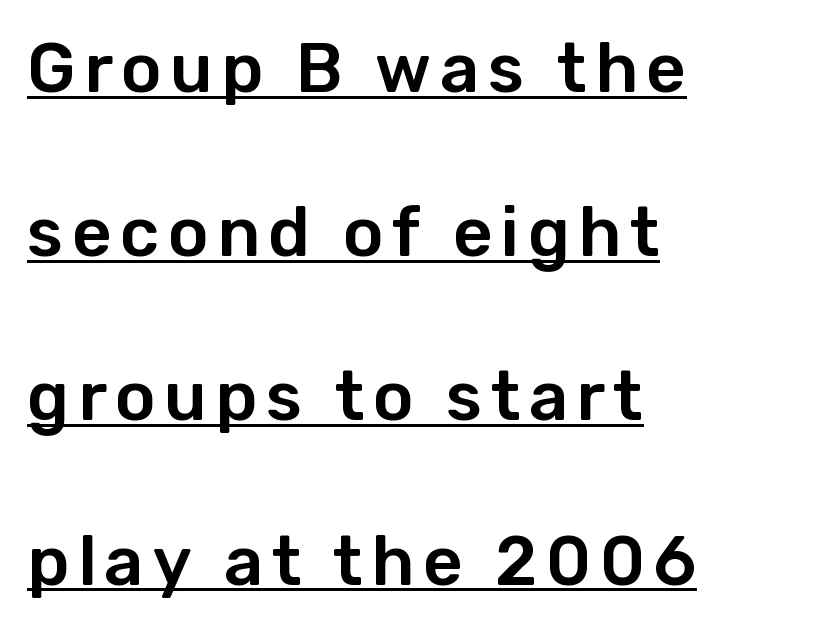
The image shows 69 px sans-serif type, upright; set left-aligned, loose line spacing (2.38x), underlined; low stroke contrast and a medium x-height.
